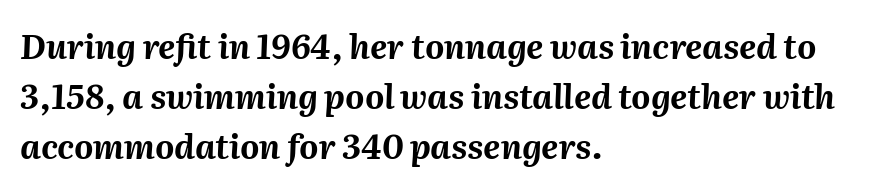
{"italic": "yes", "lean": "right", "slant_degrees": 2, "bold": "yes", "weight": "bold", "width": "normal", "stroke_contrast": "medium", "x_height": "medium", "monospaced": "no", "underline": "no", "align": "left", "line_spacing": "normal", "line_spacing_ratio": 1.51, "letter_spacing": "normal", "letter_spacing_em": 0.0, "glyph_px": 33}
